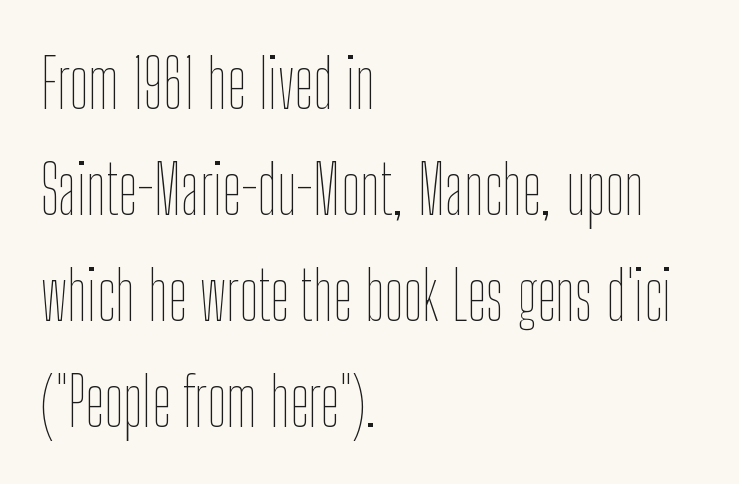
Students, observe: this is what conventionally led text looks like. Weight: in the light-to-regular range. Spacing verdict: proportional, widths tailored to each character. No italicization has been applied; the sample stays upright.
